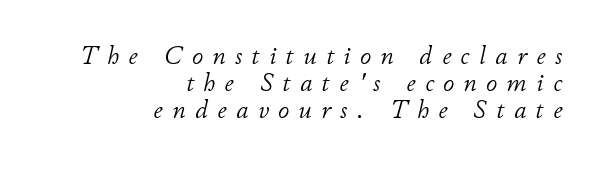
Q: Is the text bold? A: No.
Q: Is the text italic (slanted)? A: Yes, it leans right by about 11 degrees.
Q: Is the text underlined? A: No.
Q: How is the paragraph aligned? A: Right-aligned.
Q: Is the spacing between letters normal or unusually wide? A: Unusually wide.
Q: Is the spacing between lines tight, normal or loose? A: Tight.
